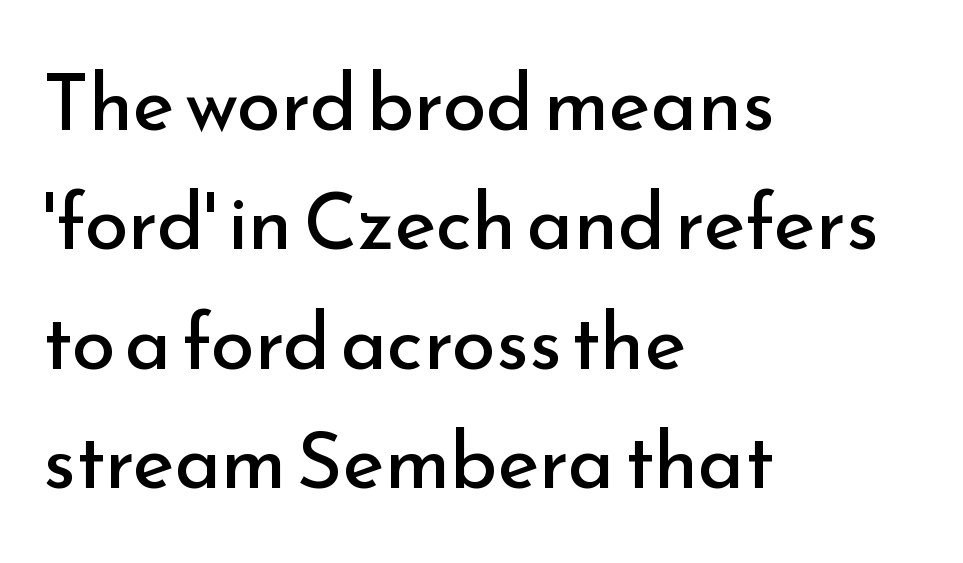
{"serif": "no", "italic": "no", "bold": "no", "weight": "regular", "width": "normal", "stroke_contrast": "low", "x_height": "small", "monospaced": "no", "underline": "no", "align": "left", "line_spacing": "normal", "line_spacing_ratio": 1.51, "letter_spacing": "normal", "letter_spacing_em": 0.0, "glyph_px": 79}
